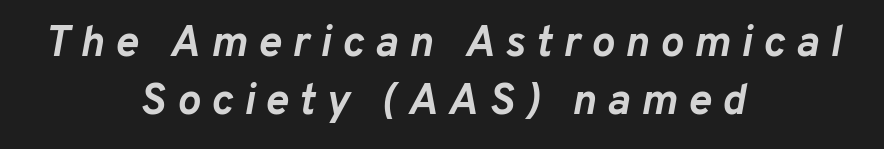
These lines sit exactly where default settings would place them. The lines in this sample share a center point and differ in where they start and stop. Inter-character spacing is expanded well beyond the font's built-in metrics. The font's italic variant was chosen for this text. The specimen omits any rule beneath the text block's lines.
